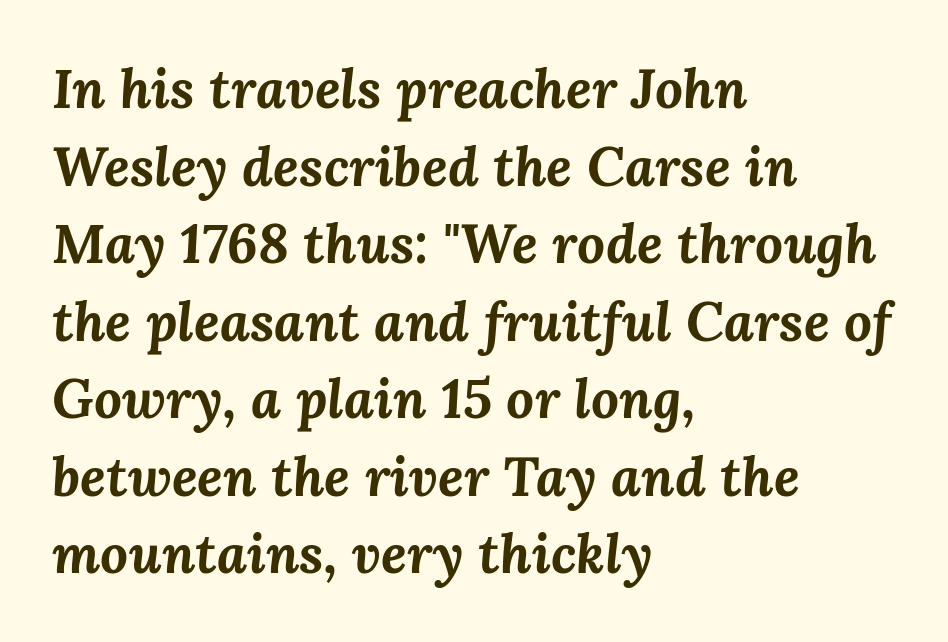
The ragged edge is on the right, which tells us the setting is flush left. Leading matches the norm, producing a regular column. The area under the type is left untouched. Students, note that the glyphs here touch the page at normal intervals. Character widths vary here, with narrow letters taking less room than wide ones.
